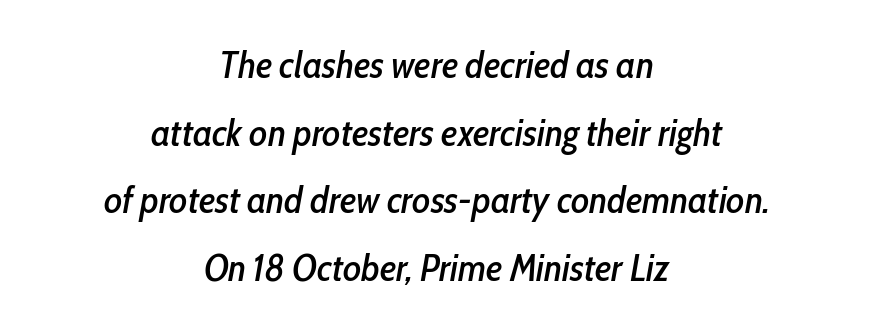
The image shows 38 px condensed type, italic (leaning right); set centered, line spacing 1.78x, normal letter spacing, not underlined; low stroke contrast and a medium x-height.
